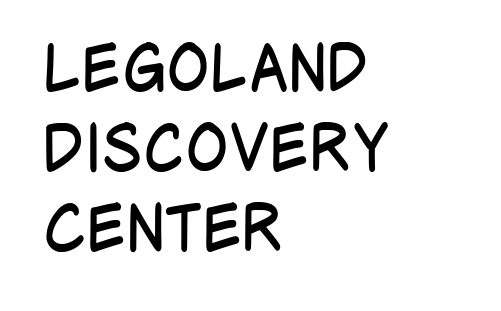
Q: Is the text bold? A: No.
Q: Is the text italic (slanted)? A: No, it is upright.
Q: Is the typeface a serif or a sans-serif typeface? A: Sans-serif.
Q: Is the text underlined? A: No.
Q: How is the paragraph aligned? A: Left-aligned.
Q: Is the spacing between letters normal or unusually wide? A: Normal.
Q: Is the spacing between lines tight, normal or loose? A: Normal.
Q: Width (condensed, normal, or wide)? A: Condensed.
Q: Stroke contrast? A: Low.
Q: x-height? A: Large.
Q: Monospaced? A: No.
